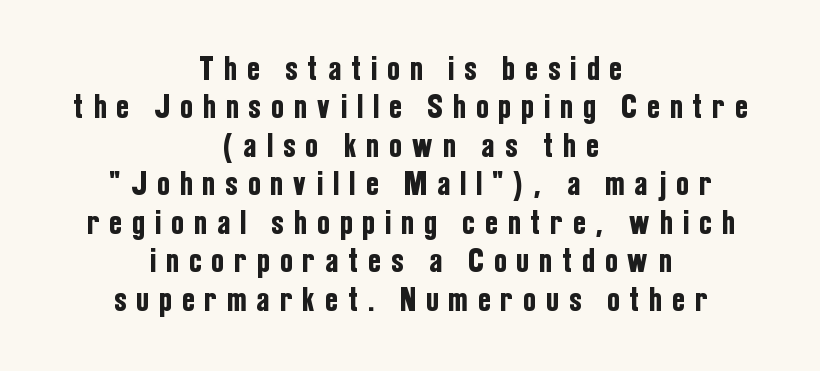
Q: Is the text italic (slanted)? A: No, it is upright.
Q: Is the typeface a serif or a sans-serif typeface? A: Sans-serif.
Q: Is the text underlined? A: No.
Q: How is the paragraph aligned? A: Centered.
Q: Is the spacing between letters normal or unusually wide? A: Unusually wide.
Q: Is the spacing between lines tight, normal or loose? A: Tight.
Q: Width (condensed, normal, or wide)? A: Condensed.
Q: Stroke contrast? A: Low.
Q: x-height? A: Medium.
Q: Monospaced? A: No.
